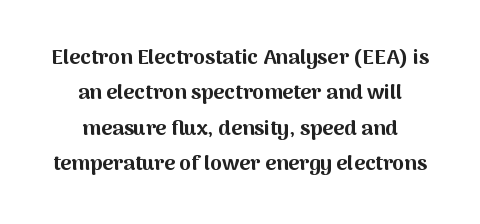
Quick note: not italic, upright. Between one letter and the next there's only the usual sliver of space. The gap between lines stays unmarked. The line-height multiplier appears to be the usual default. The rendering uses a bold face; every stroke is thick and dark. Line starts and ends both wander, symmetrically.
